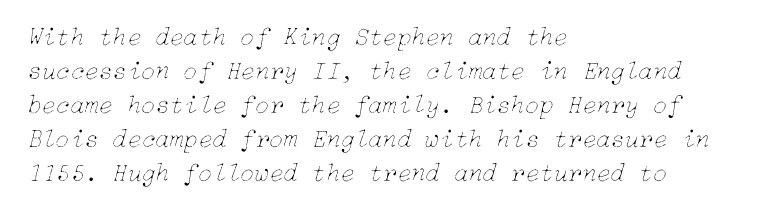
The image shows 26 px text type, italic (leaning right); set left-aligned, normal line spacing (1.31x), normal letter spacing, not underlined.
